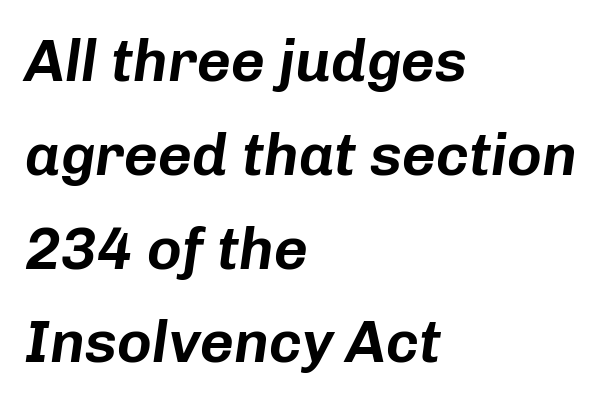
Q: Is the text italic (slanted)? A: Yes, it leans right by about 8 degrees.
Q: Is the text underlined? A: No.
Q: How is the paragraph aligned? A: Left-aligned.
Q: Is the spacing between letters normal or unusually wide? A: Normal.
Q: Is the spacing between lines tight, normal or loose? A: Normal.
Q: Width (condensed, normal, or wide)? A: Normal.
Q: Stroke contrast? A: Low.
Q: x-height? A: Medium.
Q: Monospaced? A: No.
